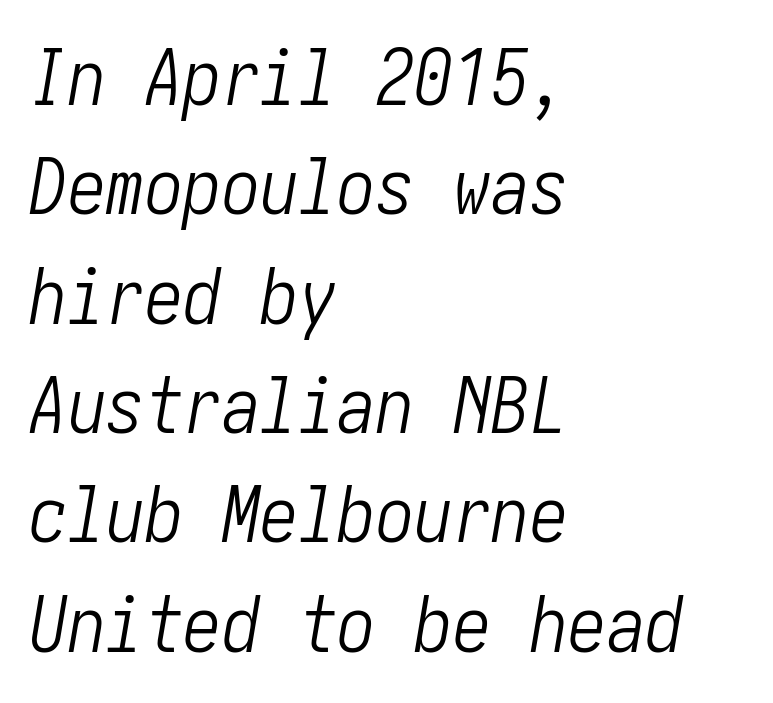
Q: Is the text bold? A: No.
Q: Is the text italic (slanted)? A: Yes, it leans right by about 10 degrees.
Q: Is the text underlined? A: No.
Q: How is the paragraph aligned? A: Left-aligned.
Q: Is the spacing between letters normal or unusually wide? A: Normal.
Q: Is the spacing between lines tight, normal or loose? A: Normal.
Q: Width (condensed, normal, or wide)? A: Condensed.
Q: Stroke contrast? A: Low.
Q: x-height? A: Medium.
